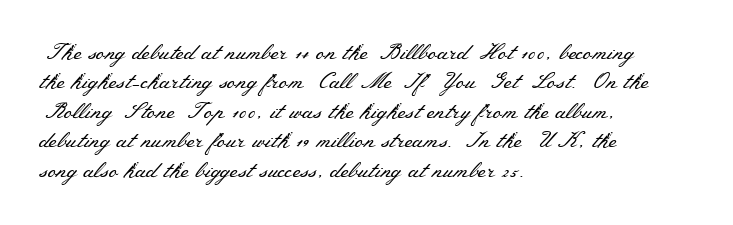
Bare-footed words on every line. The typesetting does not lean heavy: it is not bold. Tracking value appears to be zero — textbook default spacing. The vertical gap from one line to the next is medium.
